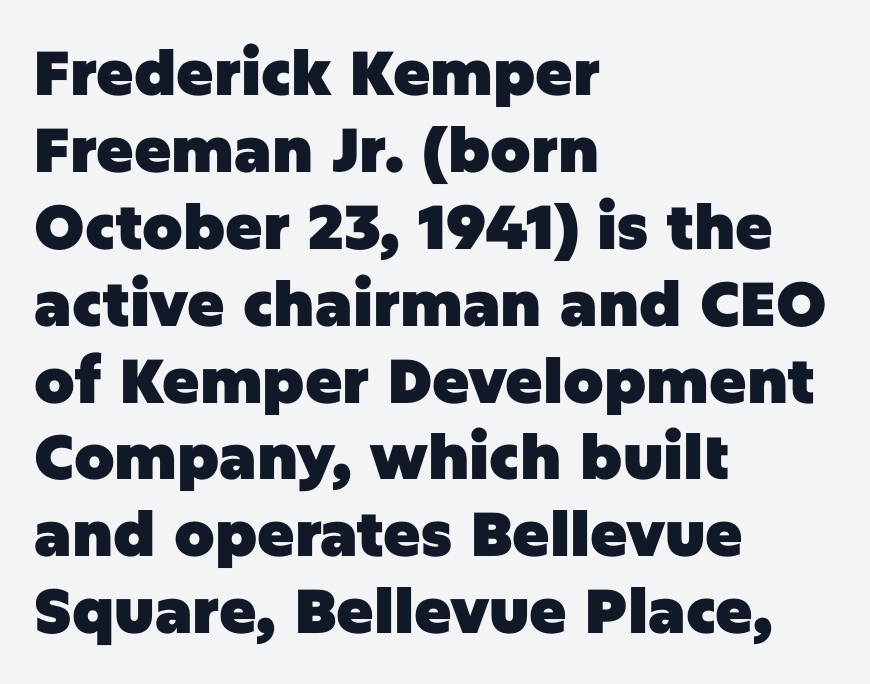
{"serif": "no", "italic": "no", "bold": "yes", "weight": "heavy", "width": "normal", "stroke_contrast": "low", "x_height": "large", "monospaced": "no", "underline": "no", "align": "left", "line_spacing_ratio": 1.24, "letter_spacing": "normal", "letter_spacing_em": 0.0, "glyph_px": 62}
